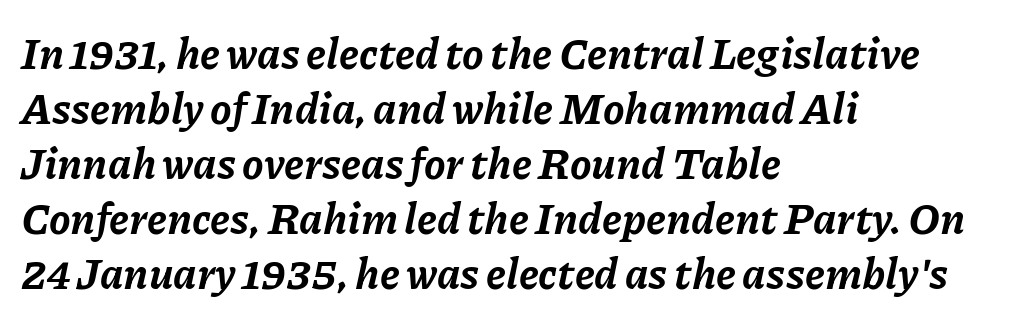
The image shows 43 px bold type, italic (leaning right); set left-aligned, normal line spacing (1.28x), normal letter spacing, not underlined; low stroke contrast and a medium x-height.
